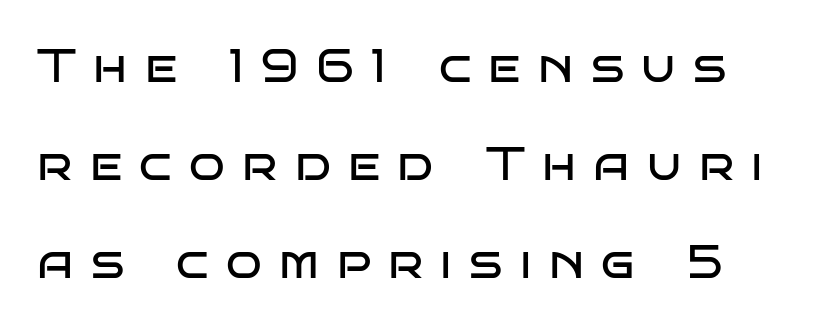
The image shows 47 px regular-weight, wide sans-serif type, upright; set loose line spacing (2.09x), unusually wide letter spacing (+0.37 em), not underlined; low stroke contrast and a large x-height.
